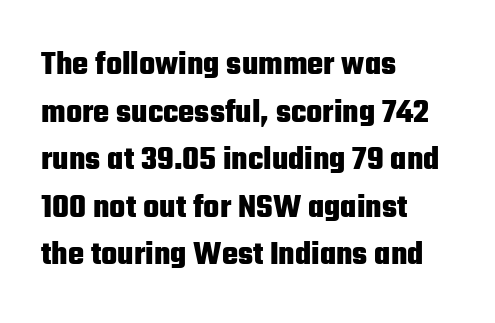
{"serif": "no", "italic": "no", "bold": "yes", "weight": "heavy", "width": "condensed", "stroke_contrast": "low", "x_height": "medium", "monospaced": "no", "underline": "no", "align": "left", "line_spacing": "normal", "line_spacing_ratio": 1.4, "letter_spacing": "normal", "letter_spacing_em": 0.0, "glyph_px": 34}
